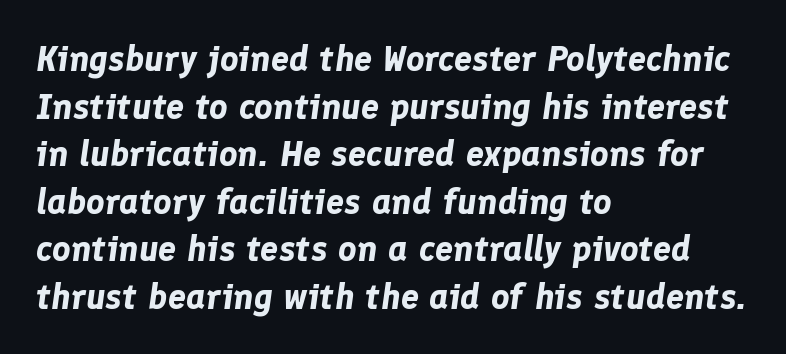
Just letters on the line, the space beneath them empty. The leading is moderate, giving the passage an even texture. When letters slant like this, we call the style italic. Thick stems and heavy bowls — unmistakably bold. Is this a fixed-width face? No — the glyphs have proportional, varying widths. What stands out about the letter spacing? Nothing — it is the standard amount.
